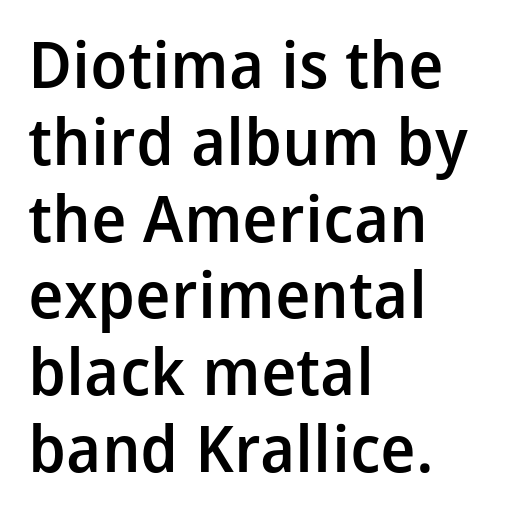
This sample has the flowing, uneven cadence of proportional lettering. Caption: standard tracking, unaltered. The font is running at a semibold setting, under full bold. Posture: straight, roman, zero tilt. Plain, unruled lines of type.
